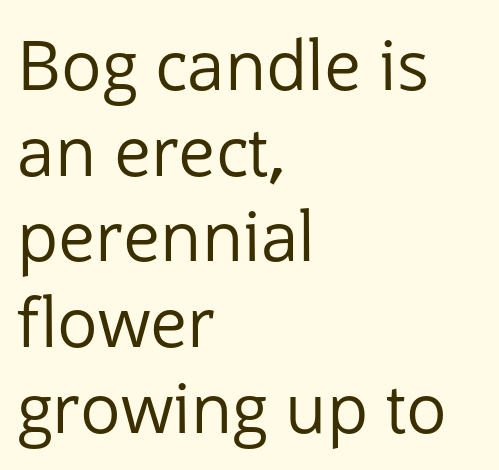
The image shows 68 px regular-weight sans-serif type, upright; set left-aligned, normal line spacing (1.26x), normal letter spacing, not underlined; low stroke contrast and a medium x-height.
